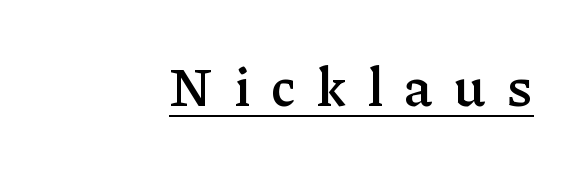
This is moderately heavy type, rendered in semibold. Each letter keeps its own natural width here, so spacing adapts to shape. The words here are underlined. You can tell it's not italic because the verticals are truly vertical.
